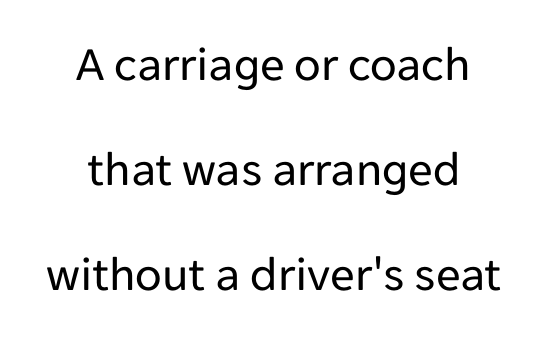
{"serif": "no", "italic": "no", "bold": "no", "weight": "regular", "width": "normal", "stroke_contrast": "low", "x_height": "medium", "monospaced": "no", "underline": "no", "align": "center", "line_spacing": "loose", "line_spacing_ratio": 2.14, "letter_spacing": "normal", "letter_spacing_em": 0.0, "glyph_px": 49}
